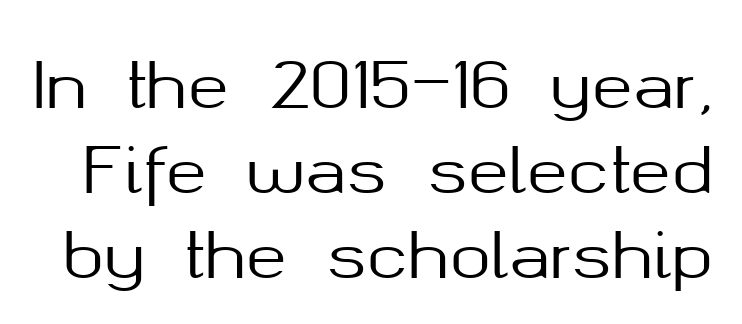
Q: Is the text italic (slanted)? A: No, it is upright.
Q: Is the typeface a serif or a sans-serif typeface? A: Sans-serif.
Q: Is the text underlined? A: No.
Q: Is the spacing between letters normal or unusually wide? A: Normal.
Q: Is the spacing between lines tight, normal or loose? A: Normal.
Q: Width (condensed, normal, or wide)? A: Normal.
Q: Stroke contrast? A: Medium.
Q: x-height? A: Medium.
Q: Monospaced? A: No.
